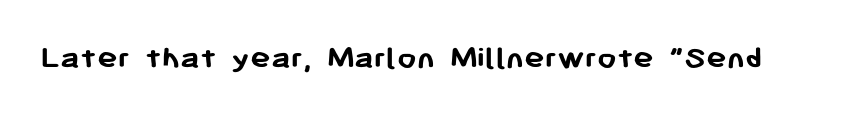
The image shows 34 px semibold sans-serif type, upright; set normal letter spacing, not underlined; low stroke contrast and a medium x-height.
